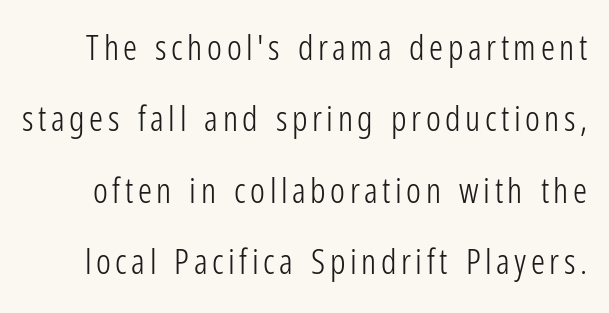
Q: Is the text bold? A: No.
Q: Is the text italic (slanted)? A: No, it is upright.
Q: Is the typeface a serif or a sans-serif typeface? A: Sans-serif.
Q: Is the text underlined? A: No.
Q: Is the spacing between lines tight, normal or loose? A: Loose.
Q: Width (condensed, normal, or wide)? A: Condensed.
Q: Stroke contrast? A: Low.
Q: x-height? A: Medium.
Q: Monospaced? A: No.
